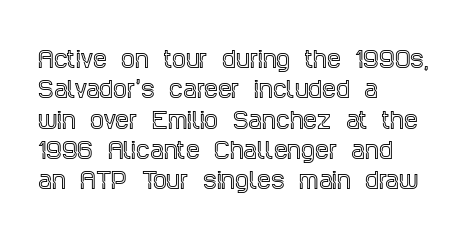
Q: Is the text italic (slanted)? A: No, it is upright.
Q: Is the text underlined? A: No.
Q: How is the paragraph aligned? A: Left-aligned.
Q: Is the spacing between letters normal or unusually wide? A: Normal.
Q: Is the spacing between lines tight, normal or loose? A: Normal.
